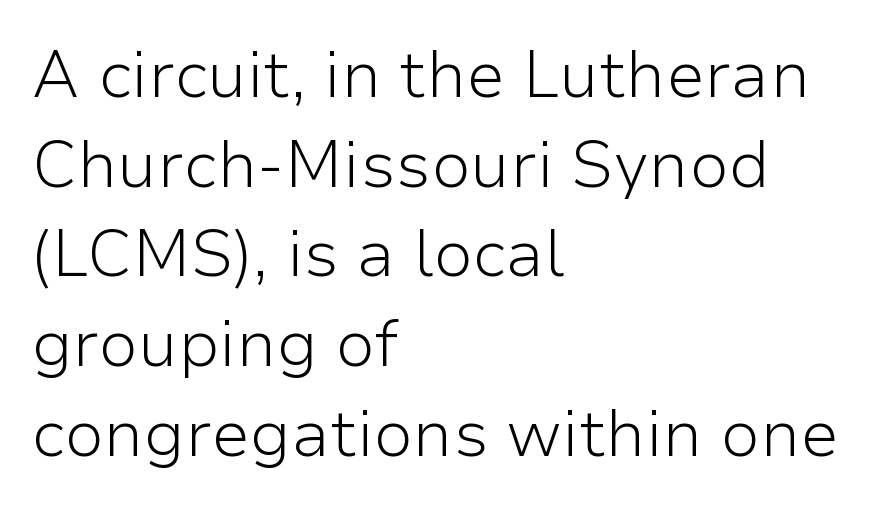
Posture: vertical. The passage is arranged the way most books set body copy — flush left. Standard letterfit; no display-style spreading of the glyphs. Note the varied advance widths — an 'i' is clearly narrower than an 'm'.
